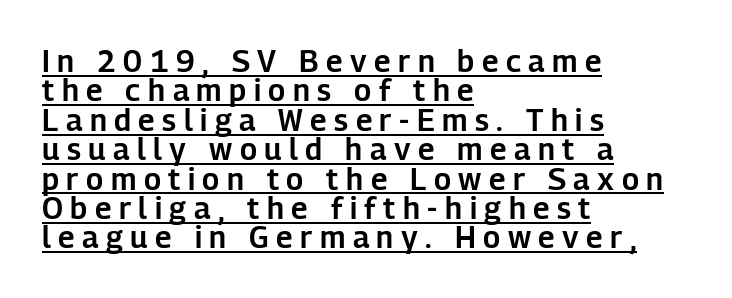
Q: Is the text italic (slanted)? A: No, it is upright.
Q: Is the typeface a serif or a sans-serif typeface? A: Sans-serif.
Q: Is the text underlined? A: Yes.
Q: How is the paragraph aligned? A: Left-aligned.
Q: Is the spacing between letters normal or unusually wide? A: Unusually wide.
Q: Is the spacing between lines tight, normal or loose? A: Tight.
Q: Width (condensed, normal, or wide)? A: Normal.
Q: Stroke contrast? A: Low.
Q: x-height? A: Medium.
Q: Monospaced? A: No.
